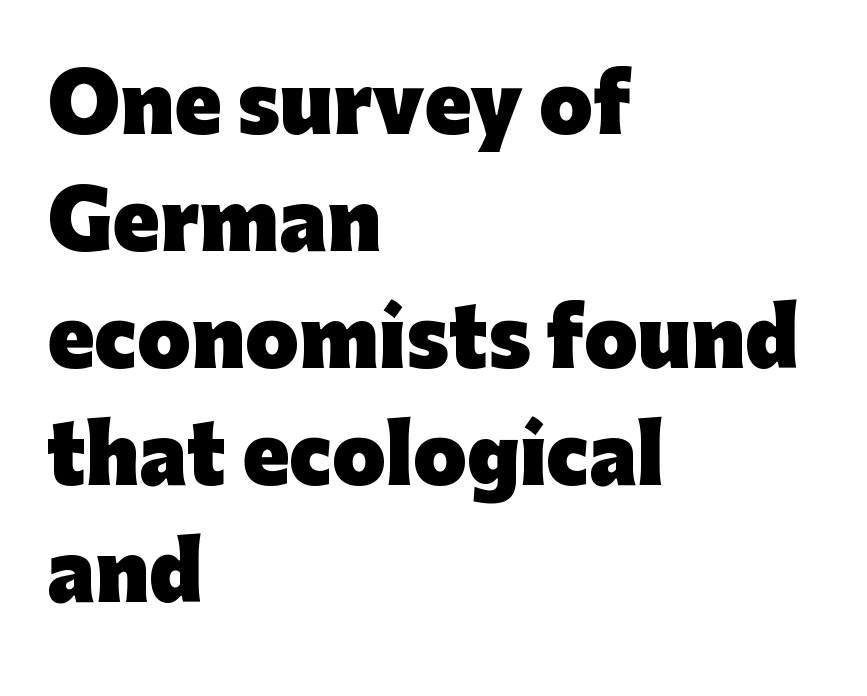
{"serif": "no", "italic": "no", "bold": "yes", "weight": "heavy", "width": "normal", "stroke_contrast": "low", "x_height": "medium", "monospaced": "no", "underline": "no", "align": "left", "line_spacing": "normal", "line_spacing_ratio": 1.52, "letter_spacing": "normal", "letter_spacing_em": 0.0, "glyph_px": 77}
